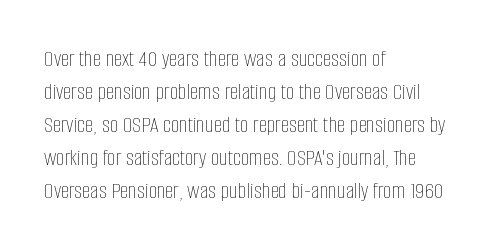
The image shows 24 px text type, upright; set left-aligned, normal line spacing (1.37x), normal letter spacing, not underlined.
